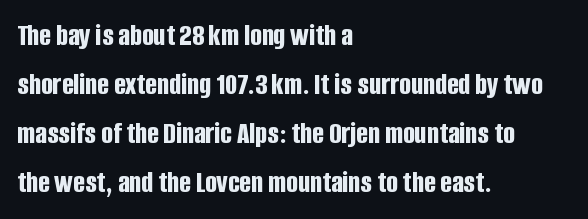
{"serif": "no", "italic": "no", "bold": "yes", "weight": "bold", "width": "condensed", "stroke_contrast": "low", "x_height": "large", "monospaced": "no", "underline": "no", "align": "left", "line_spacing": "normal", "line_spacing_ratio": 1.58, "letter_spacing": "normal", "letter_spacing_em": 0.0, "glyph_px": 31}
